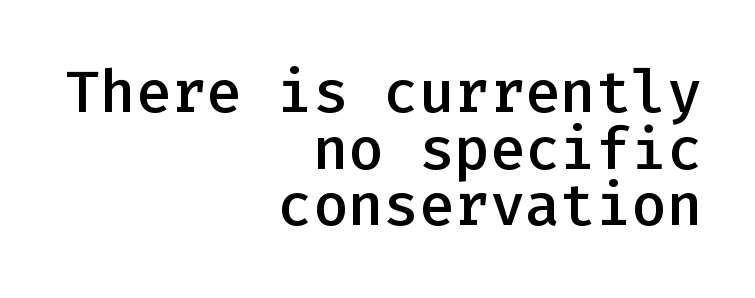
The image shows 59 px semibold sans-serif type, upright, monospaced; set right-aligned, tight line spacing (0.96x), normal letter spacing, not underlined; low stroke contrast and a medium x-height.
